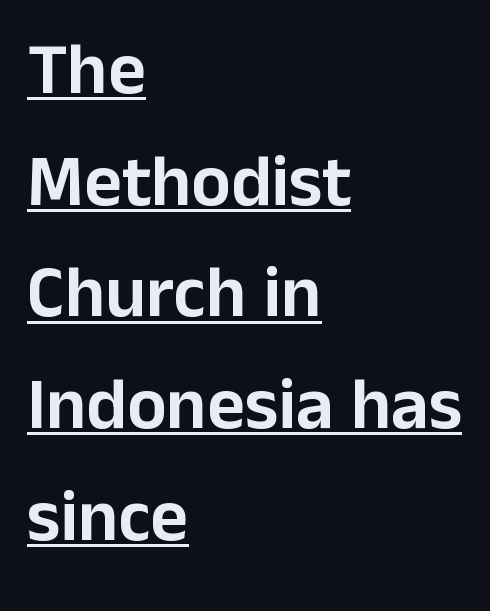
You could not count columns in this text — the font is proportionally spaced. This is roman type, the default non-slanted kind. One-word summary of the alignment: left. What decoration does the sample have? An underline. Caption: standard tracking, unaltered.
